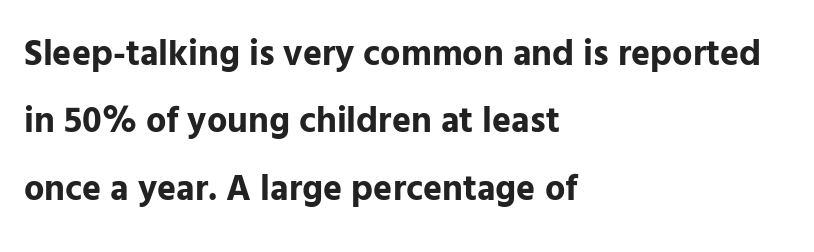
{"serif": "no", "italic": "no", "bold": "yes", "weight": "bold", "width": "normal", "stroke_contrast": "low", "x_height": "medium", "monospaced": "no", "underline": "no", "align": "left", "line_spacing_ratio": 1.87, "letter_spacing": "normal", "letter_spacing_em": 0.0, "glyph_px": 36}
